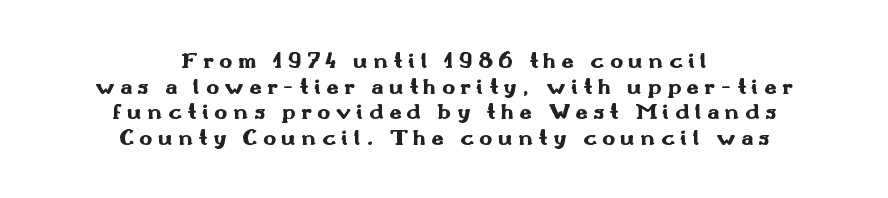
{"italic": "no", "bold": "yes", "underline": "no", "align": "center", "line_spacing_ratio": 1.16, "letter_spacing": "wide", "letter_spacing_em": 0.25, "glyph_px": 22}
